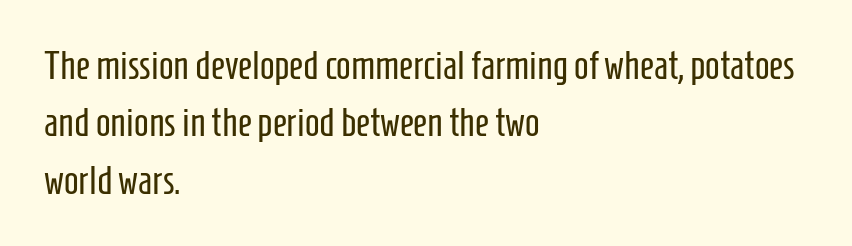
Q: Is the text bold? A: No.
Q: Is the text italic (slanted)? A: No, it is upright.
Q: Is the typeface a serif or a sans-serif typeface? A: Sans-serif.
Q: Is the text underlined? A: No.
Q: How is the paragraph aligned? A: Left-aligned.
Q: Is the spacing between letters normal or unusually wide? A: Normal.
Q: Is the spacing between lines tight, normal or loose? A: Normal.
Q: Width (condensed, normal, or wide)? A: Condensed.
Q: Stroke contrast? A: Low.
Q: x-height? A: Medium.
Q: Monospaced? A: No.
